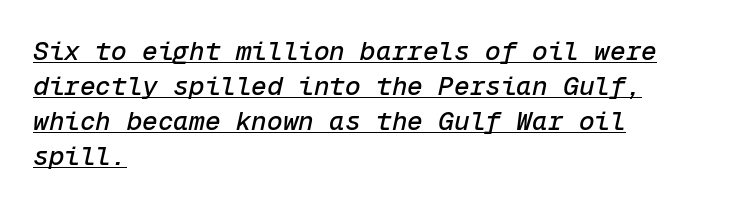
Q: Is the text italic (slanted)? A: Yes, it leans right by about 12 degrees.
Q: Is the text underlined? A: Yes.
Q: How is the paragraph aligned? A: Left-aligned.
Q: Is the spacing between letters normal or unusually wide? A: Normal.
Q: Is the spacing between lines tight, normal or loose? A: Normal.
